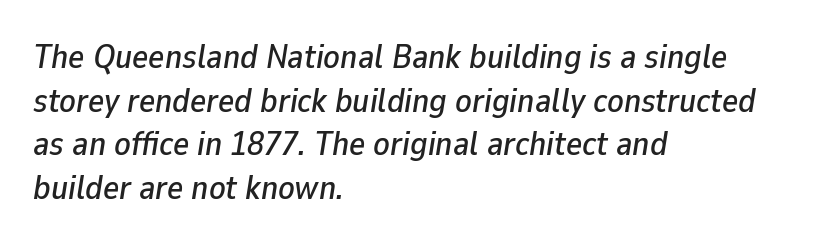
Q: Is the text italic (slanted)? A: Yes, it leans right by about 9 degrees.
Q: Is the text underlined? A: No.
Q: How is the paragraph aligned? A: Left-aligned.
Q: Is the spacing between letters normal or unusually wide? A: Normal.
Q: Is the spacing between lines tight, normal or loose? A: Normal.
Q: Width (condensed, normal, or wide)? A: Normal.
Q: Stroke contrast? A: Low.
Q: x-height? A: Medium.
Q: Monospaced? A: No.
